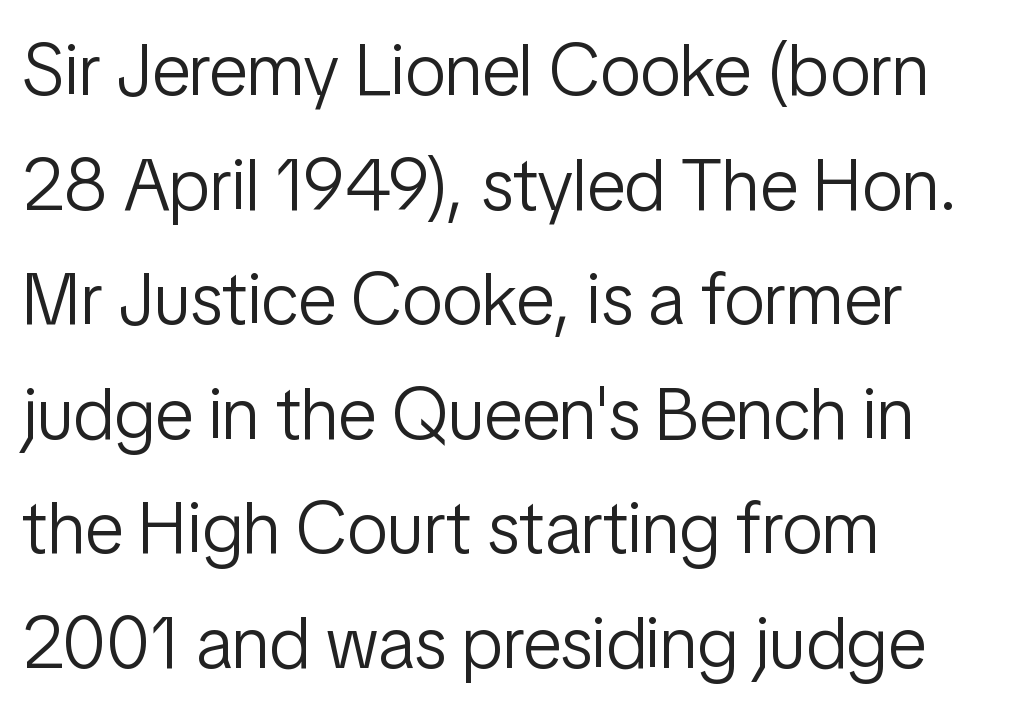
The image shows 73 px light, condensed sans-serif type, upright; set left-aligned, normal line spacing (1.57x), normal letter spacing, not underlined; low stroke contrast and a medium x-height.
